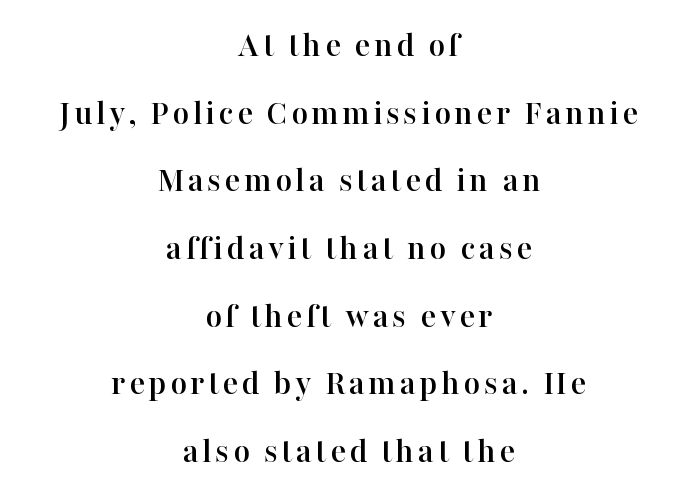
The image shows 36 px serif type, upright; set centered, line spacing 1.88x, not underlined; high stroke contrast and a medium x-height.
